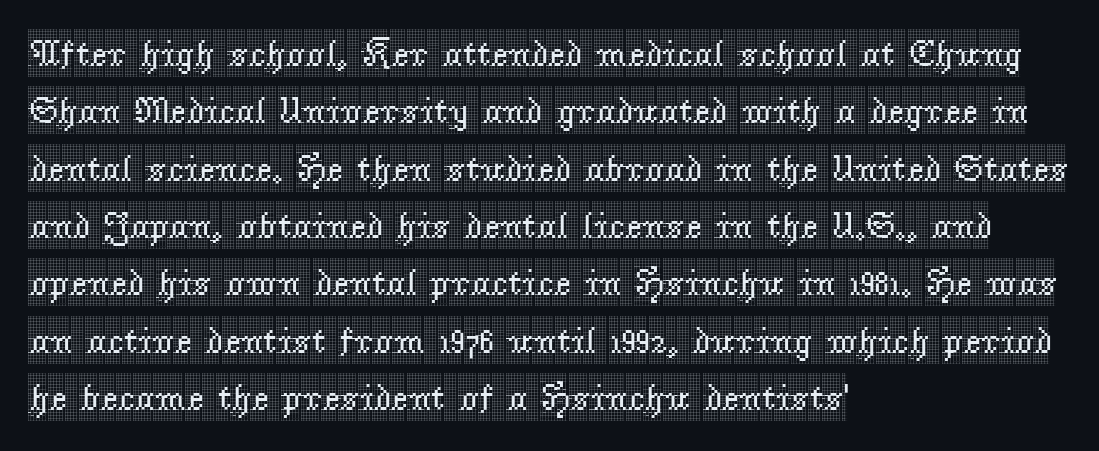
The image shows 37 px condensed serif type, upright; set left-aligned, normal line spacing (1.55x), normal letter spacing, not underlined; a large x-height.
